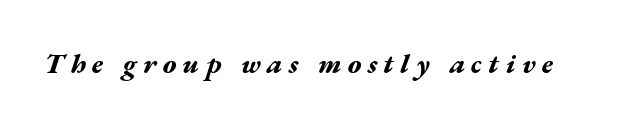
Q: Is the text bold? A: Yes.
Q: Is the text italic (slanted)? A: Yes, it leans right by about 17 degrees.
Q: Is the text underlined? A: No.
Q: Is the spacing between letters normal or unusually wide? A: Unusually wide.
Q: Width (condensed, normal, or wide)? A: Wide.
Q: Stroke contrast? A: Medium.
Q: x-height? A: Medium.
Q: Monospaced? A: No.
